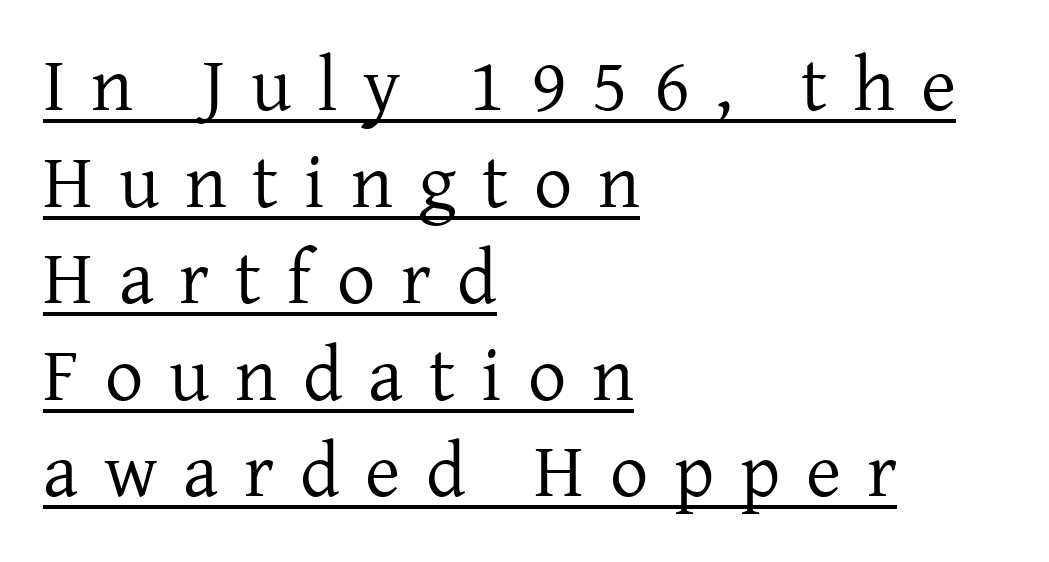
Q: Is the text bold? A: No.
Q: Is the text italic (slanted)? A: No, it is upright.
Q: Is the typeface a serif or a sans-serif typeface? A: Serif.
Q: Is the text underlined? A: Yes.
Q: How is the paragraph aligned? A: Left-aligned.
Q: Is the spacing between letters normal or unusually wide? A: Unusually wide.
Q: Is the spacing between lines tight, normal or loose? A: Normal.
Q: Width (condensed, normal, or wide)? A: Normal.
Q: Stroke contrast? A: Low.
Q: x-height? A: Medium.
Q: Monospaced? A: No.
